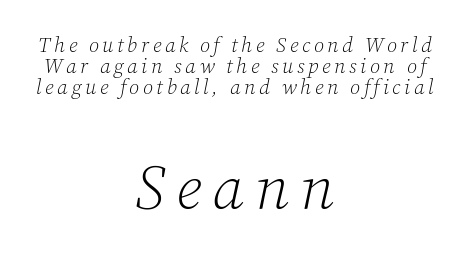
{"serif": "yes", "italic": "yes", "lean": "right", "slant_degrees": 12, "bold": "no", "weight": "light", "width": "normal", "stroke_contrast": "low", "x_height": "medium", "monospaced": "no", "underline": "no", "align": "center", "line_spacing": "tight", "line_spacing_ratio": 0.99, "larger_block": "second", "size_ratio": 3.0, "glyph_px": 63}
